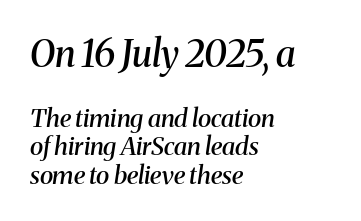
{"serif": "yes", "italic": "yes", "lean": "right", "slant_degrees": 8, "bold": "semi", "weight": "semibold", "width": "normal", "stroke_contrast": "medium", "x_height": "medium", "monospaced": "no", "underline": "no", "align": "left", "line_spacing": "tight", "line_spacing_ratio": 1.14, "letter_spacing": "normal", "letter_spacing_em": 0.0, "larger_block": "first", "size_ratio": 1.48, "glyph_px": 37}
